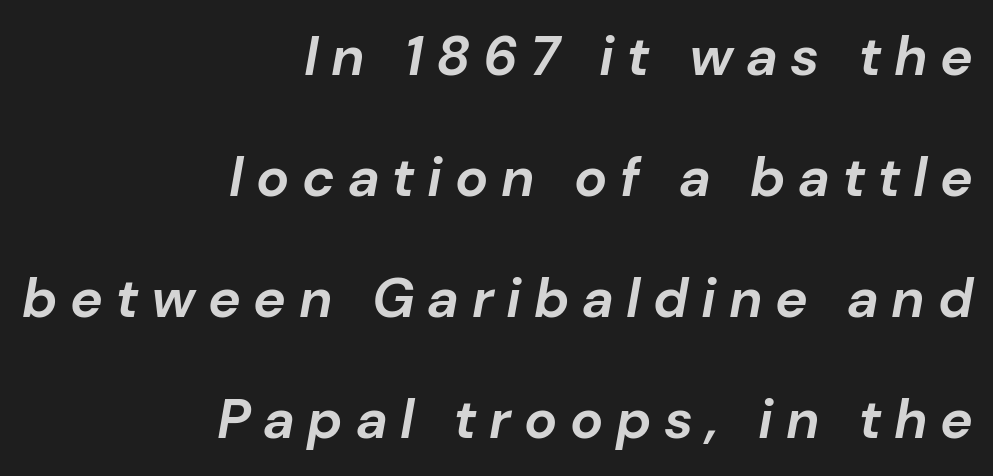
{"italic": "yes", "lean": "right", "slant_degrees": 10, "bold": "yes", "weight": "bold", "width": "normal", "stroke_contrast": "low", "x_height": "medium", "monospaced": "no", "underline": "no", "align": "right", "line_spacing": "loose", "line_spacing_ratio": 2.2, "letter_spacing": "wide", "letter_spacing_em": 0.23, "glyph_px": 55}
